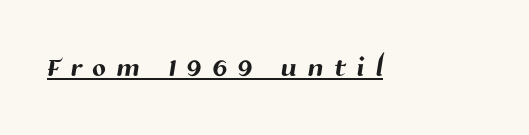
{"serif": "no", "width": "normal", "stroke_contrast": "medium", "x_height": "medium", "monospaced": "no", "underline": "yes", "letter_spacing": "wide", "letter_spacing_em": 0.27, "glyph_px": 40}
